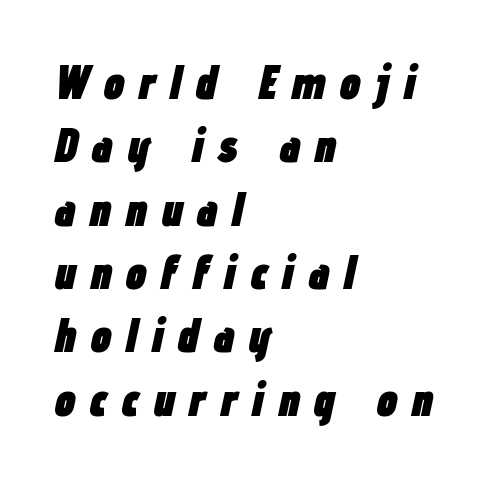
The image shows 48 px heavy, condensed type, italic (leaning right); set left-aligned, normal line spacing (1.32x), unusually wide letter spacing (+0.28 em), not underlined; low stroke contrast and a medium x-height.
